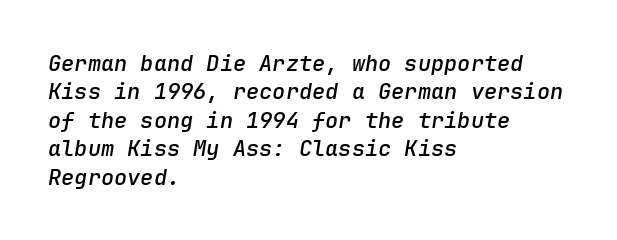
Q: Is the text bold? A: Semi-bold.
Q: Is the text italic (slanted)? A: Yes, it leans right by about 9 degrees.
Q: Is the text underlined? A: No.
Q: How is the paragraph aligned? A: Left-aligned.
Q: Is the spacing between letters normal or unusually wide? A: Normal.
Q: Is the spacing between lines tight, normal or loose? A: Normal.
